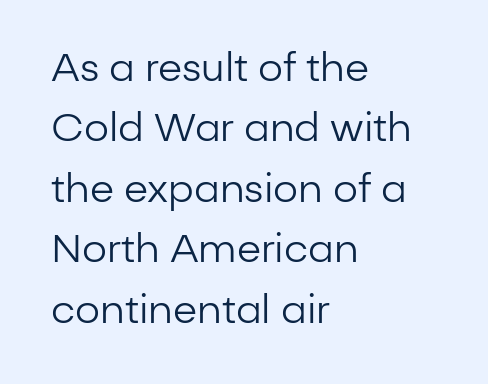
Q: Is the text bold? A: No.
Q: Is the text italic (slanted)? A: No, it is upright.
Q: Is the typeface a serif or a sans-serif typeface? A: Sans-serif.
Q: Is the text underlined? A: No.
Q: How is the paragraph aligned? A: Left-aligned.
Q: Is the spacing between letters normal or unusually wide? A: Normal.
Q: Is the spacing between lines tight, normal or loose? A: Normal.
Q: Width (condensed, normal, or wide)? A: Normal.
Q: Stroke contrast? A: Low.
Q: x-height? A: Medium.
Q: Monospaced? A: No.
